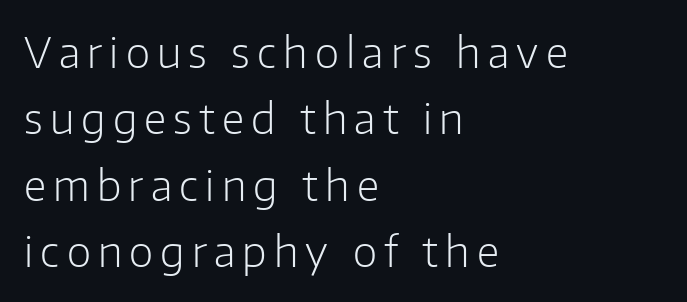
All the whitespace from short lines collects on the right. Spacing verdict: proportional, widths tailored to each character. The lettering holds an erect, upright posture throughout. Regular leading.
